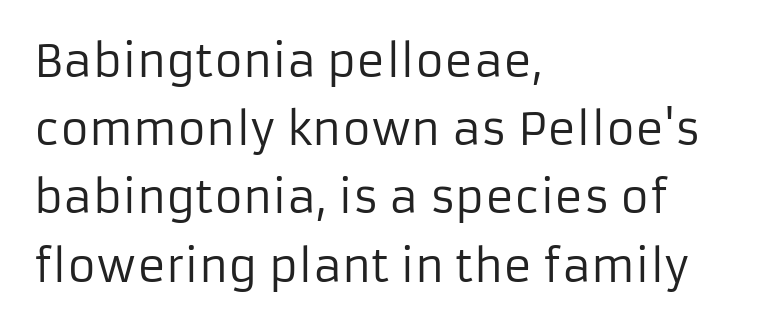
The type family on display is of the sans-serif kind. Honestly, there is no underline to notice here at all. Looks like regular typesetting: each glyph gets only the width it needs. The lettering stays uniformly vertical, giving the passage a roman look. What's the leading like? Ordinary, nothing unusual.
